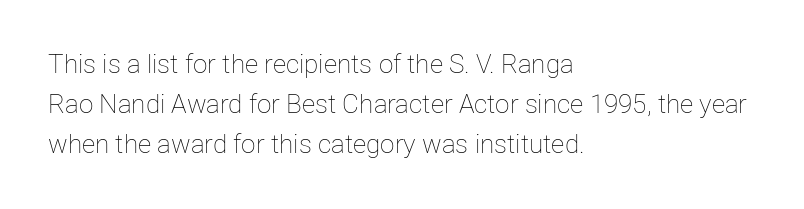
Q: Is the text bold? A: No.
Q: Is the text italic (slanted)? A: No, it is upright.
Q: Is the text underlined? A: No.
Q: How is the paragraph aligned? A: Left-aligned.
Q: Is the spacing between letters normal or unusually wide? A: Normal.
Q: Is the spacing between lines tight, normal or loose? A: Normal.
